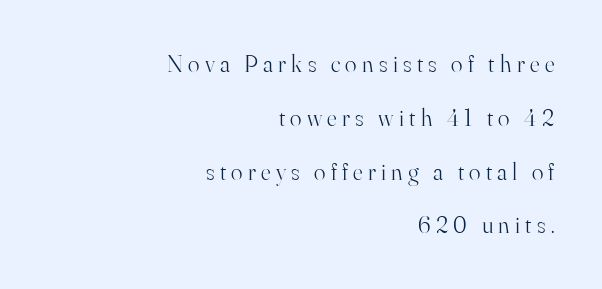
{"italic": "no", "bold": "no", "underline": "no", "align": "right", "line_spacing": "loose", "line_spacing_ratio": 2.24, "letter_spacing": "wide", "letter_spacing_em": 0.22, "glyph_px": 24}
